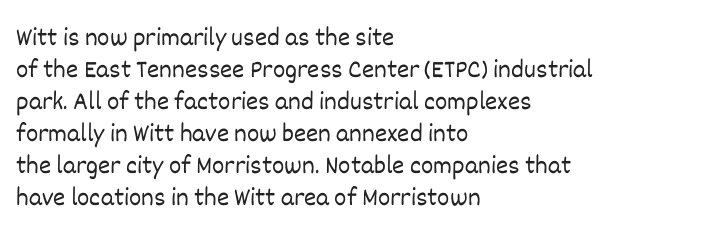
Q: Is the text bold? A: No.
Q: Is the text italic (slanted)? A: No, it is upright.
Q: Is the text underlined? A: No.
Q: How is the paragraph aligned? A: Left-aligned.
Q: Is the spacing between letters normal or unusually wide? A: Normal.
